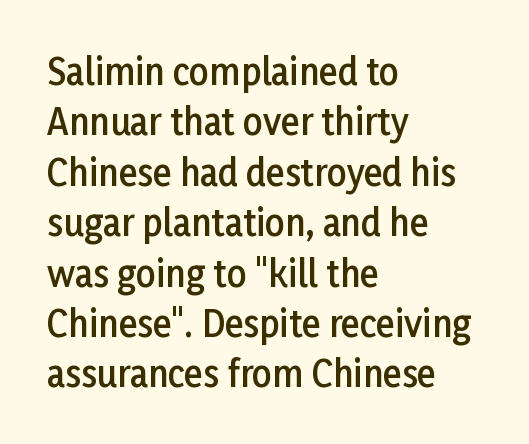
{"serif": "no", "italic": "no", "bold": "semi", "weight": "semibold", "width": "normal", "stroke_contrast": "low", "x_height": "medium", "monospaced": "no", "underline": "no", "align": "left", "line_spacing": "normal", "line_spacing_ratio": 1.44, "letter_spacing": "normal", "letter_spacing_em": 0.0, "glyph_px": 35}
